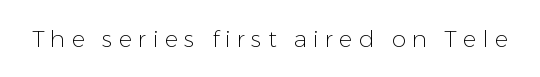
{"italic": "no", "bold": "no", "underline": "no", "letter_spacing": "wide", "letter_spacing_em": 0.27, "glyph_px": 23}
